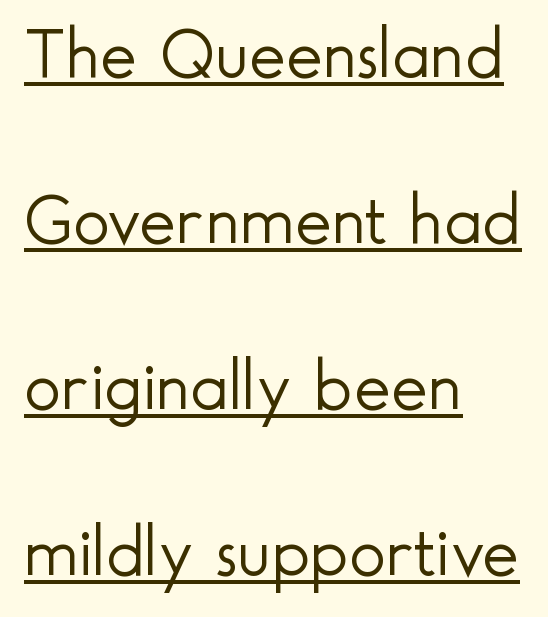
The image shows 70 px light sans-serif type, upright; set left-aligned, loose line spacing (2.37x), normal letter spacing, underlined; a small x-height.
